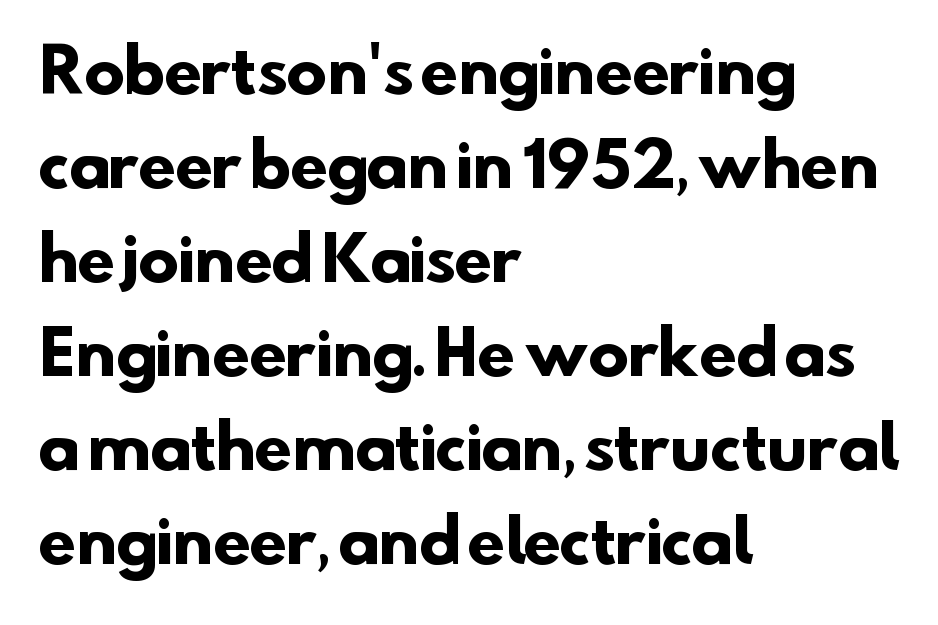
The image shows 61 px heavy sans-serif type; set left-aligned, normal line spacing (1.54x), normal letter spacing, not underlined; low stroke contrast and a small x-height.
